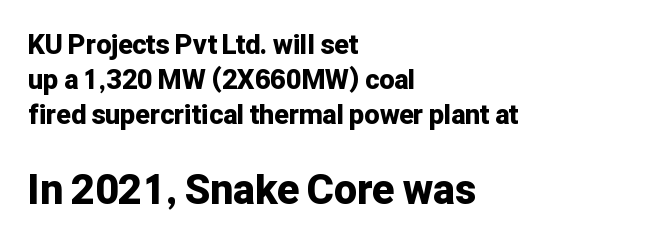
{"serif": "no", "italic": "no", "bold": "yes", "weight": "bold", "width": "normal", "stroke_contrast": "low", "x_height": "medium", "monospaced": "no", "underline": "no", "align": "left", "line_spacing": "normal", "line_spacing_ratio": 1.29, "letter_spacing": "normal", "letter_spacing_em": 0.0, "larger_block": "second", "size_ratio": 1.52, "glyph_px": 41}
